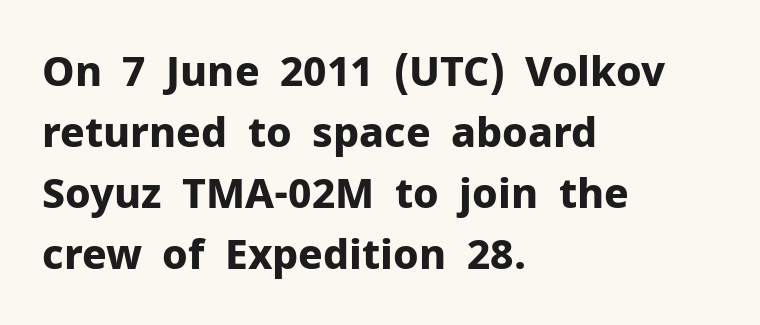
The image shows 41 px bold sans-serif type, upright; set left-aligned, normal line spacing (1.49x), normal letter spacing, not underlined; low stroke contrast and a medium x-height.
